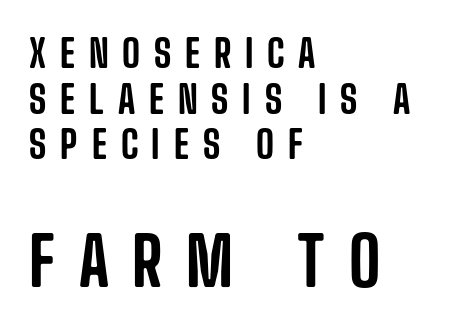
Display-style spreading of the glyphs; the letterfit is very open. The rendering anchors every line to the left-hand side. This is sans-serif lettering, the kind often seen on screens and signage. No italicization has been applied; the sample stays upright. The face used here is proportionally spaced, like ordinary book or web type. The more generous point size was reserved for the lower chunk.
